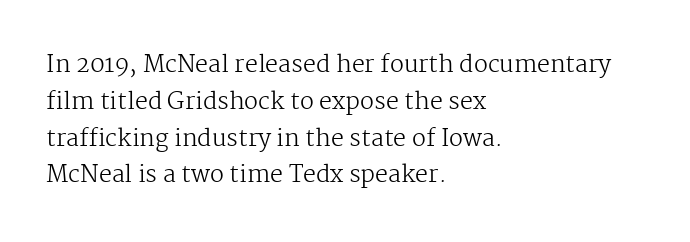
{"italic": "no", "bold": "no", "underline": "no", "align": "left", "line_spacing": "normal", "line_spacing_ratio": 1.6, "letter_spacing": "normal", "letter_spacing_em": 0.0, "glyph_px": 23}
